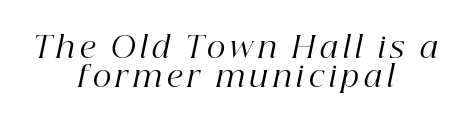
These lines were composed using italics. A typesetter would call this leading minimal, almost set solid. Casual observation: everything's sitting right in the middle. To sum up the face: it has serifs. Letters have the restrained weight of plain body copy at most.
